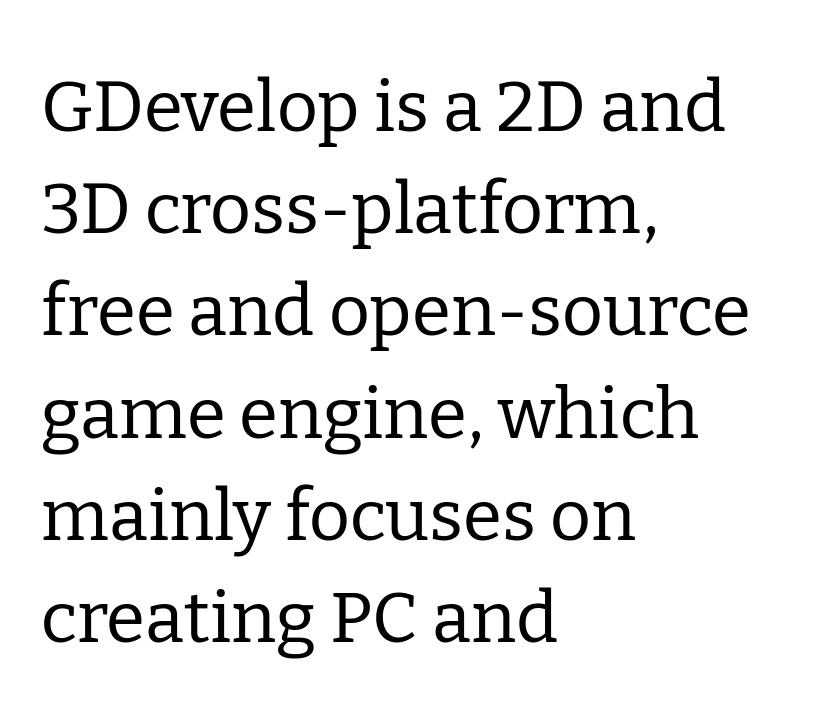
{"serif": "yes", "italic": "no", "bold": "no", "weight": "regular", "width": "normal", "stroke_contrast": "low", "x_height": "medium", "monospaced": "no", "underline": "no", "align": "left", "line_spacing": "normal", "line_spacing_ratio": 1.44, "letter_spacing": "normal", "letter_spacing_em": 0.0, "glyph_px": 71}
